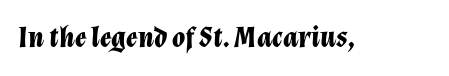
{"italic": "yes", "lean": "right", "slant_degrees": 12, "bold": "yes", "weight": "bold", "width": "normal", "stroke_contrast": "low", "x_height": "medium", "monospaced": "no", "underline": "no", "letter_spacing": "normal", "letter_spacing_em": 0.0, "glyph_px": 30}
